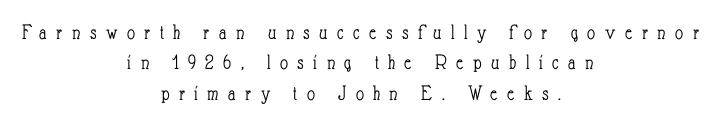
The image shows 22 px text type, upright; set centered, normal line spacing (1.38x), unusually wide letter spacing (+0.43 em), not underlined.
